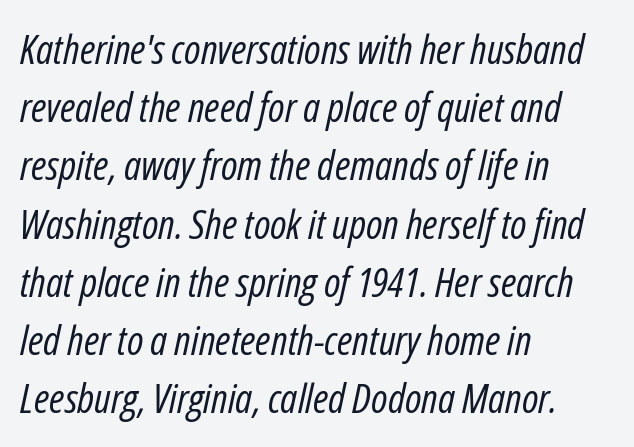
Q: Is the text bold? A: No.
Q: Is the text italic (slanted)? A: Yes, it leans right by about 12 degrees.
Q: Is the text underlined? A: No.
Q: How is the paragraph aligned? A: Left-aligned.
Q: Is the spacing between letters normal or unusually wide? A: Normal.
Q: Is the spacing between lines tight, normal or loose? A: Normal.
Q: Width (condensed, normal, or wide)? A: Condensed.
Q: Stroke contrast? A: Low.
Q: x-height? A: Medium.
Q: Monospaced? A: No.
